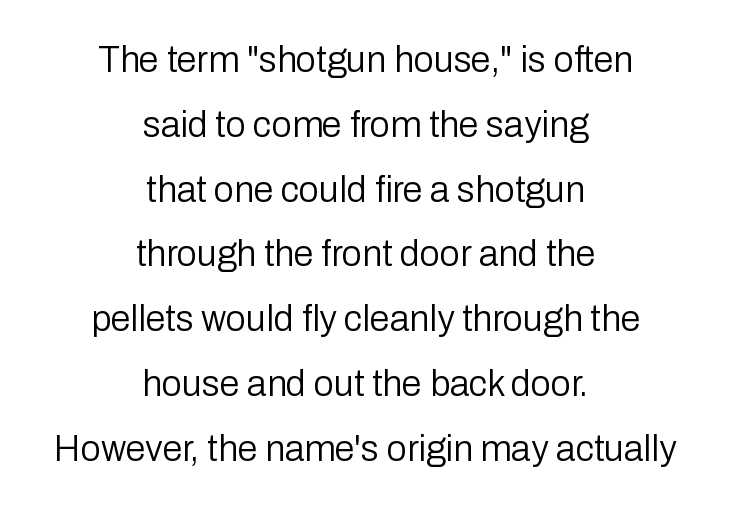
The image shows 36 px regular-weight sans-serif type, upright; set centered, line spacing 1.8x, normal letter spacing, not underlined; low stroke contrast and a medium x-height.
